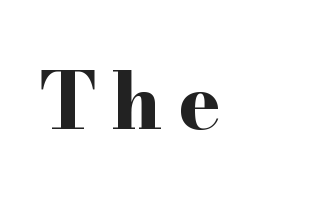
The image shows 79 px bold, wide serif type, upright; set unusually wide letter spacing (+0.2 em), not underlined; high stroke contrast and a small x-height.
